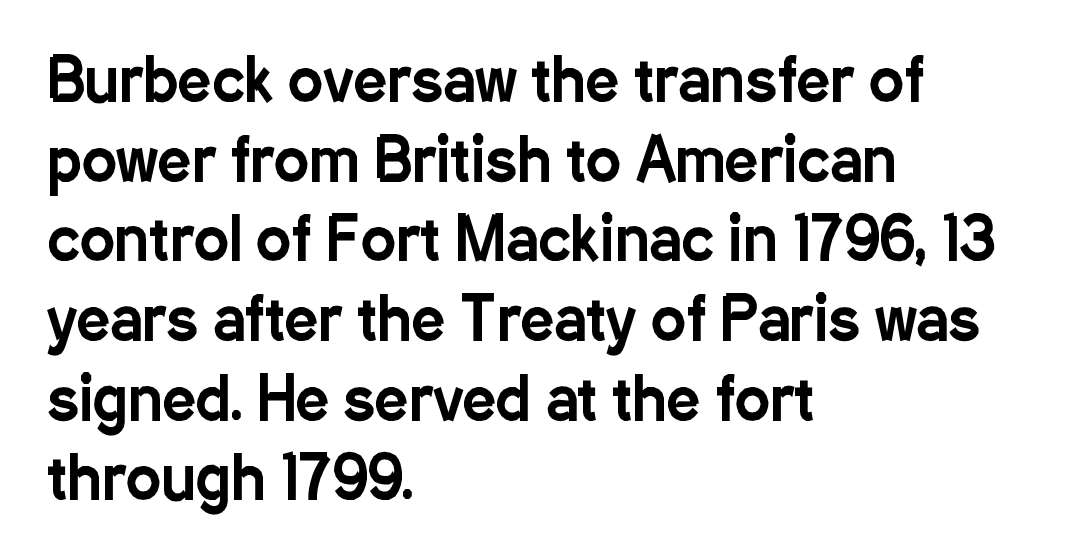
The image shows 59 px condensed sans-serif type, upright; set left-aligned, normal line spacing (1.35x), normal letter spacing, not underlined; low stroke contrast and a medium x-height.
